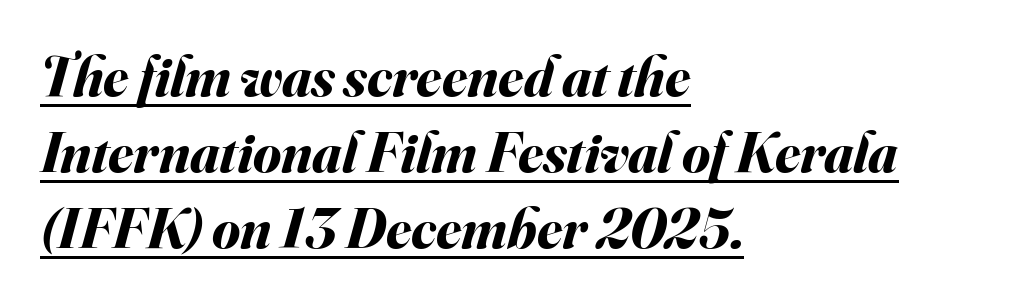
Q: Is the text bold? A: Yes.
Q: Is the text italic (slanted)? A: Yes, it leans right by about 16 degrees.
Q: Is the text underlined? A: Yes.
Q: How is the paragraph aligned? A: Left-aligned.
Q: Is the spacing between letters normal or unusually wide? A: Normal.
Q: Is the spacing between lines tight, normal or loose? A: Normal.
Q: Width (condensed, normal, or wide)? A: Normal.
Q: Stroke contrast? A: Medium.
Q: x-height? A: Small.
Q: Monospaced? A: No.
